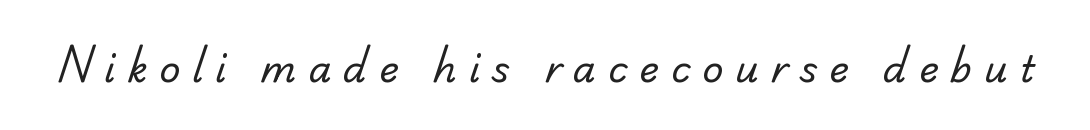
Q: Is the text bold? A: No.
Q: Is the typeface a serif or a sans-serif typeface? A: Serif.
Q: Is the text underlined? A: No.
Q: Is the spacing between letters normal or unusually wide? A: Unusually wide.
Q: Width (condensed, normal, or wide)? A: Normal.
Q: Stroke contrast? A: Low.
Q: x-height? A: Small.
Q: Monospaced? A: No.
